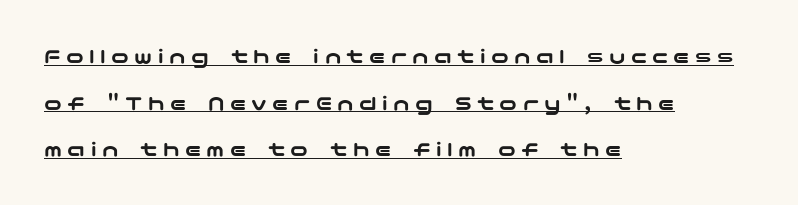
The image shows 22 px text type, upright; set left-aligned, loose line spacing (2.12x), unusually wide letter spacing (+0.25 em), underlined.
